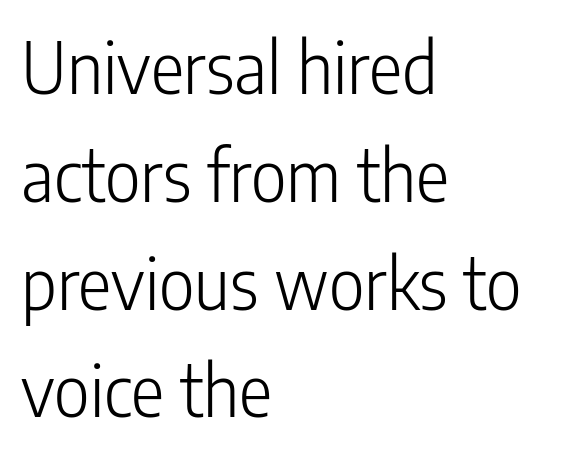
Q: Is the text bold? A: No.
Q: Is the text italic (slanted)? A: No, it is upright.
Q: Is the typeface a serif or a sans-serif typeface? A: Sans-serif.
Q: Is the text underlined? A: No.
Q: How is the paragraph aligned? A: Left-aligned.
Q: Is the spacing between letters normal or unusually wide? A: Normal.
Q: Is the spacing between lines tight, normal or loose? A: Normal.
Q: Width (condensed, normal, or wide)? A: Condensed.
Q: Stroke contrast? A: Low.
Q: x-height? A: Medium.
Q: Monospaced? A: No.
